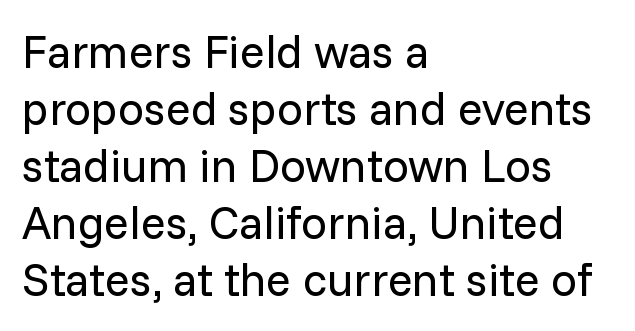
{"serif": "no", "italic": "no", "bold": "no", "weight": "regular", "width": "normal", "stroke_contrast": "low", "x_height": "medium", "monospaced": "no", "underline": "no", "align": "left", "line_spacing_ratio": 1.24, "letter_spacing": "normal", "letter_spacing_em": 0.0, "glyph_px": 46}
